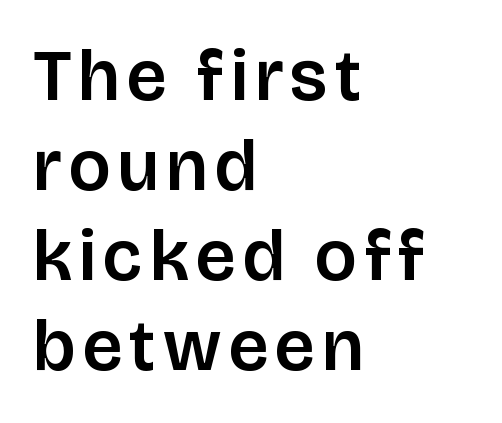
{"serif": "no", "italic": "no", "width": "normal", "stroke_contrast": "low", "x_height": "large", "monospaced": "no", "underline": "no", "align": "left", "line_spacing": "normal", "line_spacing_ratio": 1.25, "glyph_px": 72}
